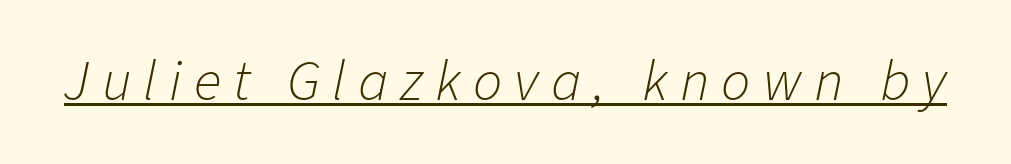
Q: Is the text bold? A: No.
Q: Is the text italic (slanted)? A: Yes, it leans right by about 11 degrees.
Q: Is the text underlined? A: Yes.
Q: Is the spacing between letters normal or unusually wide? A: Unusually wide.
Q: Width (condensed, normal, or wide)? A: Normal.
Q: Stroke contrast? A: Low.
Q: x-height? A: Medium.
Q: Monospaced? A: No.
